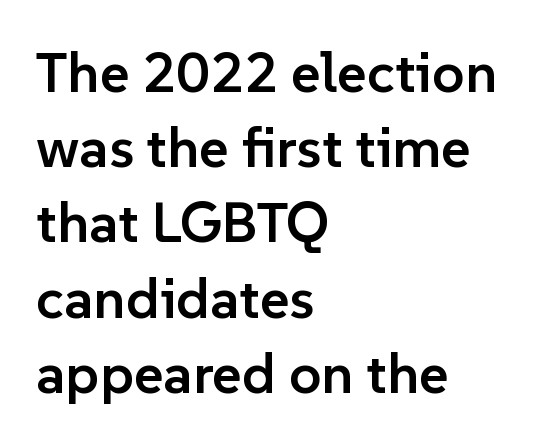
The image shows 57 px semibold sans-serif type, upright; set left-aligned, normal line spacing (1.32x), normal letter spacing, not underlined; low stroke contrast and a medium x-height.
